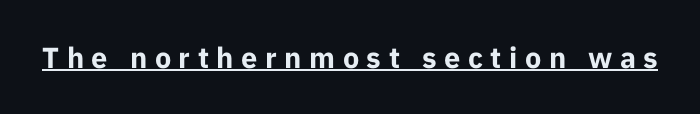
The image shows 29 px bold sans-serif type, upright; set unusually wide letter spacing (+0.26 em), underlined; low stroke contrast and a medium x-height.
